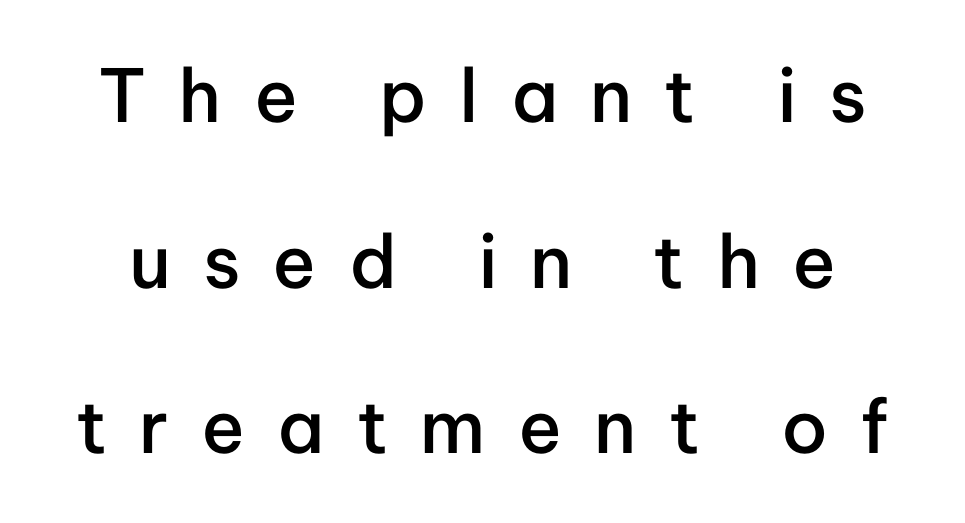
The image shows 73 px semibold sans-serif type, upright; set loose line spacing (2.27x), unusually wide letter spacing (+0.44 em), not underlined; low stroke contrast and a medium x-height.
